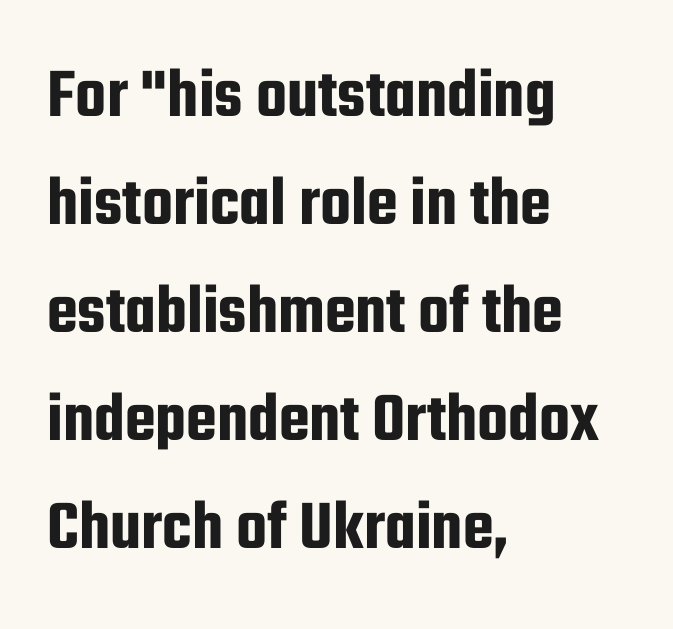
The paragraph shown leans on its left margin. Is the letter spacing exaggerated? No — it looks like the ordinary default. Varying glyph widths throughout — classic text-font behaviour. The area under the type is left untouched.
